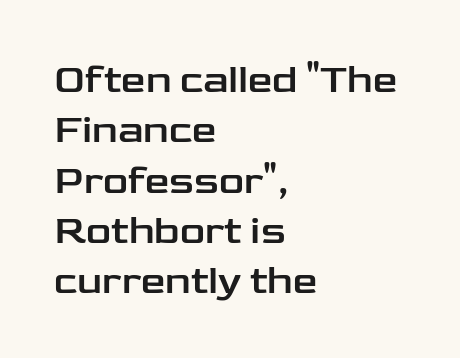
The image shows 39 px wide sans-serif type, upright; set left-aligned, normal line spacing (1.29x), normal letter spacing, not underlined; low stroke contrast and a medium x-height.
